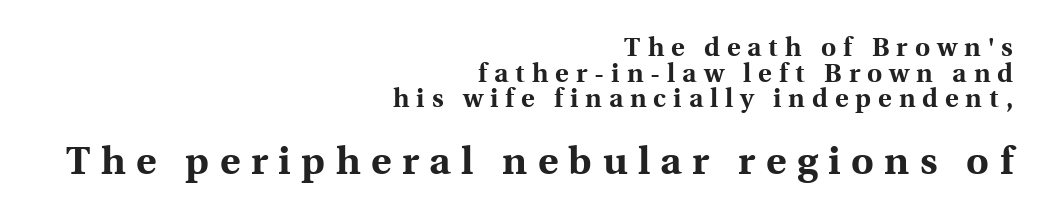
{"serif": "yes", "italic": "no", "bold": "yes", "weight": "bold", "width": "normal", "x_height": "medium", "monospaced": "no", "underline": "no", "align": "right", "line_spacing": "tight", "line_spacing_ratio": 0.99, "letter_spacing": "wide", "letter_spacing_em": 0.27, "larger_block": "second", "size_ratio": 1.5, "glyph_px": 39}
